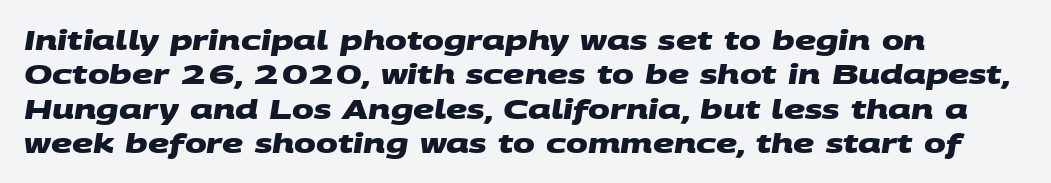
Q: Is the text bold? A: Yes.
Q: Is the text underlined? A: No.
Q: How is the paragraph aligned? A: Left-aligned.
Q: Is the spacing between letters normal or unusually wide? A: Normal.
Q: Is the spacing between lines tight, normal or loose? A: Normal.
